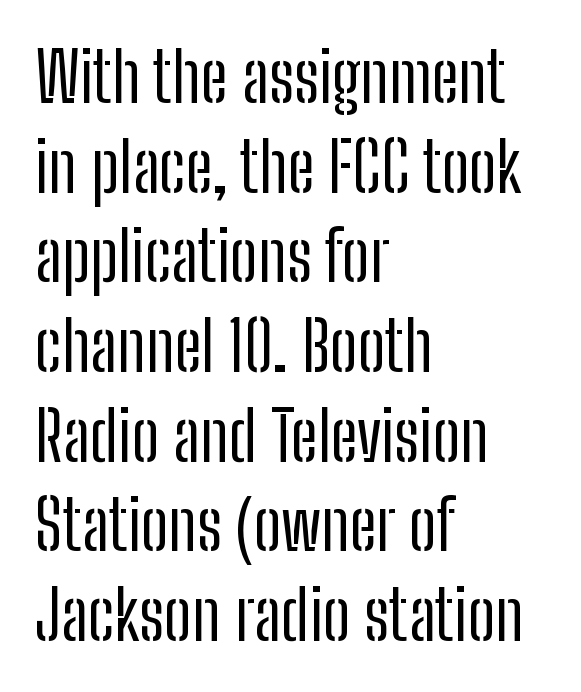
Q: Is the text bold? A: No.
Q: Is the text italic (slanted)? A: No, it is upright.
Q: Is the typeface a serif or a sans-serif typeface? A: Sans-serif.
Q: Is the text underlined? A: No.
Q: How is the paragraph aligned? A: Left-aligned.
Q: Is the spacing between letters normal or unusually wide? A: Normal.
Q: Is the spacing between lines tight, normal or loose? A: Normal.
Q: Width (condensed, normal, or wide)? A: Condensed.
Q: Stroke contrast? A: Low.
Q: x-height? A: Medium.
Q: Monospaced? A: No.
